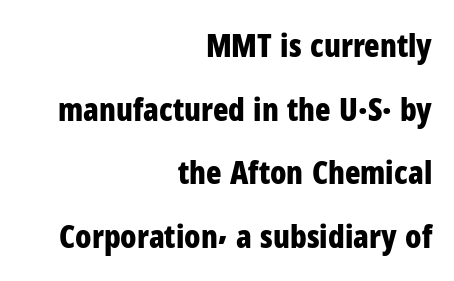
Q: Is the text bold? A: Yes.
Q: Is the text italic (slanted)? A: No, it is upright.
Q: Is the typeface a serif or a sans-serif typeface? A: Sans-serif.
Q: Is the text underlined? A: No.
Q: How is the paragraph aligned? A: Right-aligned.
Q: Is the spacing between letters normal or unusually wide? A: Normal.
Q: Is the spacing between lines tight, normal or loose? A: Loose.
Q: Width (condensed, normal, or wide)? A: Condensed.
Q: Stroke contrast? A: Low.
Q: x-height? A: Medium.
Q: Monospaced? A: No.
